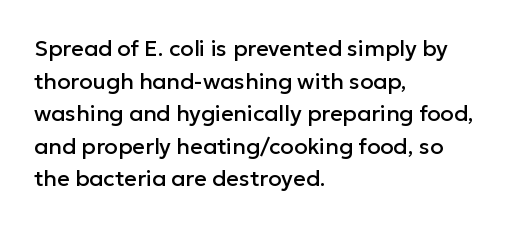
The image shows 22 px text type, upright; set left-aligned, normal line spacing (1.48x), normal letter spacing, not underlined.
